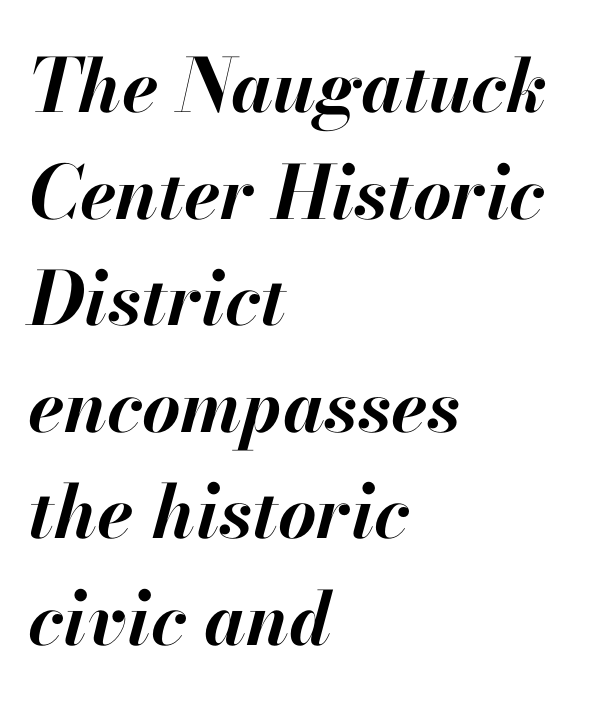
Type without underlining. Bold? Absolutely — the strokes are thick and heavy. Varying glyph widths throughout — classic text-font behaviour. Here the glyphs are tracked normally, forming tight word shapes. Tall strokes in this sample are angled rather than plumb. The compositor pushed each line to the left boundary.
